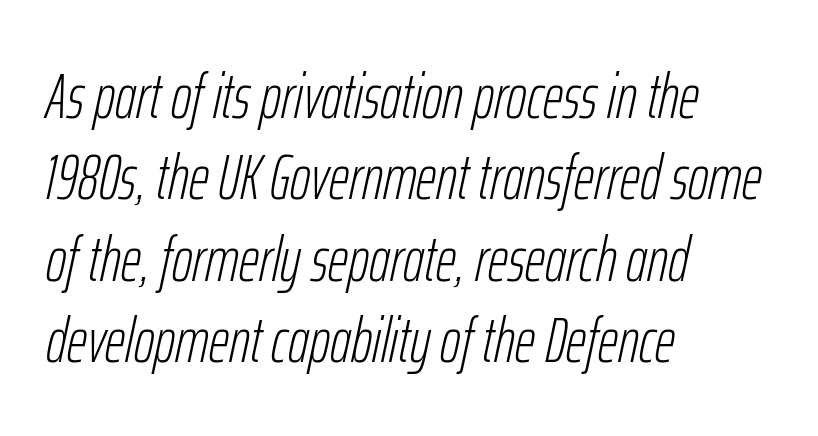
The image shows 63 px light, condensed type, italic (leaning right); set left-aligned, normal line spacing (1.29x), normal letter spacing, not underlined; low stroke contrast and a medium x-height.
